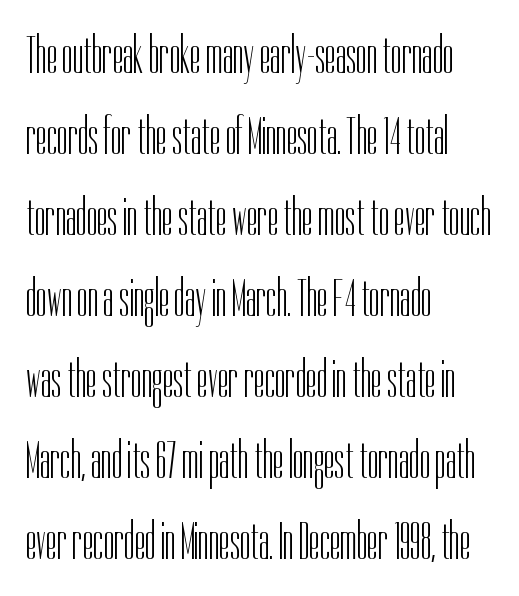
Vertical spacing — default. Honestly, there is no underline to notice here at all. Ascenders rise straight up at ninety degrees. Check where the strokes stop: nothing finishes them off — pure sans.
